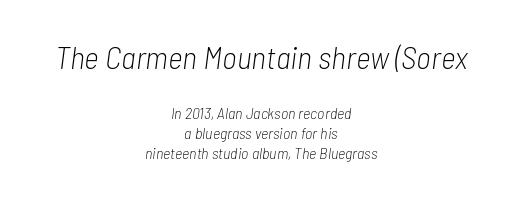
The image shows 32 px light, condensed type, italic (leaning right); set centered, normal line spacing (1.26x), normal letter spacing, not underlined; the first (top) block is 2.0x larger; low stroke contrast and a medium x-height.
